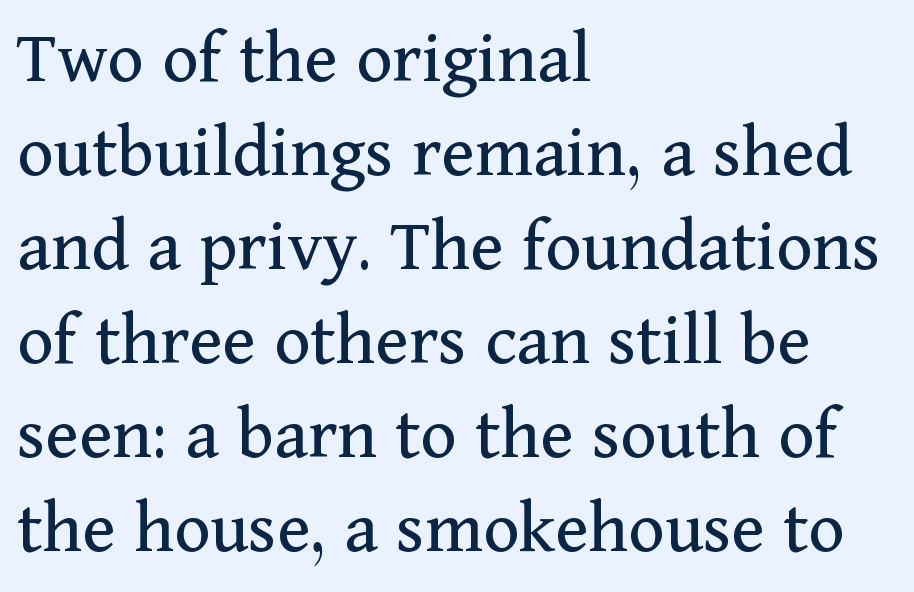
Q: Is the text bold? A: No.
Q: Is the text italic (slanted)? A: No, it is upright.
Q: Is the typeface a serif or a sans-serif typeface? A: Serif.
Q: Is the text underlined? A: No.
Q: How is the paragraph aligned? A: Left-aligned.
Q: Is the spacing between letters normal or unusually wide? A: Normal.
Q: Width (condensed, normal, or wide)? A: Normal.
Q: Stroke contrast? A: Medium.
Q: x-height? A: Medium.
Q: Monospaced? A: No.
